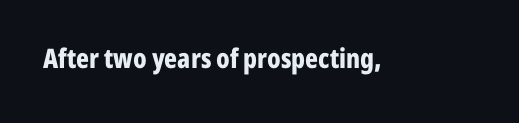
Q: Is the text bold? A: Yes.
Q: Is the text italic (slanted)? A: No, it is upright.
Q: Is the text underlined? A: No.
Q: Is the spacing between letters normal or unusually wide? A: Normal.
